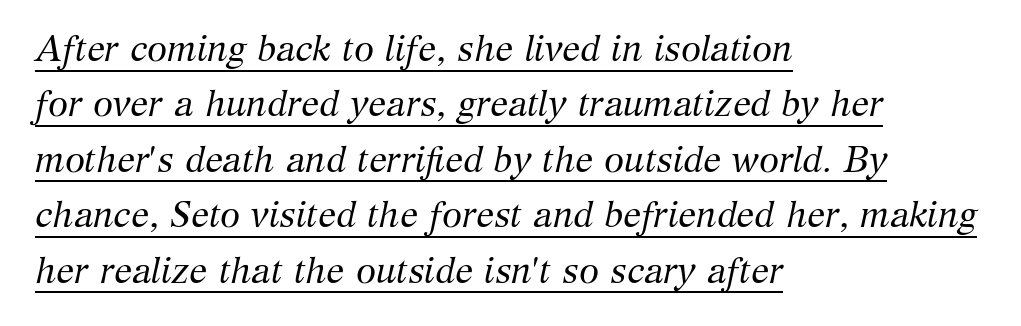
Q: Is the text bold? A: No.
Q: Is the text italic (slanted)? A: Yes, it leans right by about 12 degrees.
Q: Is the typeface a serif or a sans-serif typeface? A: Serif.
Q: Is the text underlined? A: Yes.
Q: How is the paragraph aligned? A: Left-aligned.
Q: Is the spacing between letters normal or unusually wide? A: Normal.
Q: Is the spacing between lines tight, normal or loose? A: Normal.
Q: Width (condensed, normal, or wide)? A: Normal.
Q: Stroke contrast? A: Medium.
Q: x-height? A: Medium.
Q: Monospaced? A: No.
